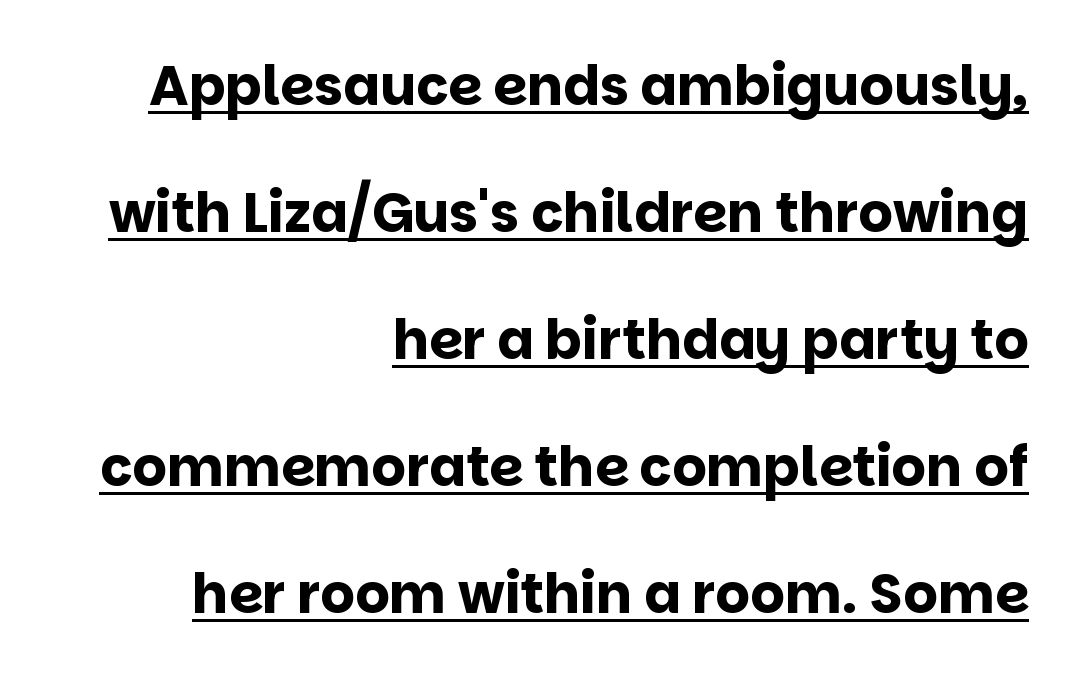
Q: Is the text bold? A: Yes.
Q: Is the text italic (slanted)? A: No, it is upright.
Q: Is the typeface a serif or a sans-serif typeface? A: Sans-serif.
Q: Is the text underlined? A: Yes.
Q: How is the paragraph aligned? A: Right-aligned.
Q: Is the spacing between letters normal or unusually wide? A: Normal.
Q: Is the spacing between lines tight, normal or loose? A: Loose.
Q: Width (condensed, normal, or wide)? A: Normal.
Q: Stroke contrast? A: Low.
Q: x-height? A: Large.
Q: Monospaced? A: No.
